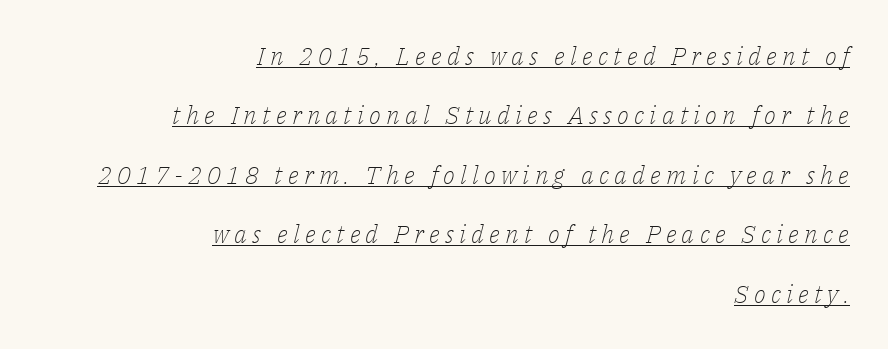
Does a line run under the words? Yes, clearly. Each stroke keeps to a modest, everyday thickness or less. The lettering tilts uniformly, giving the passage an italic look. Leftover space on each line is placed entirely before the opening word. Letter spacing: wide.
